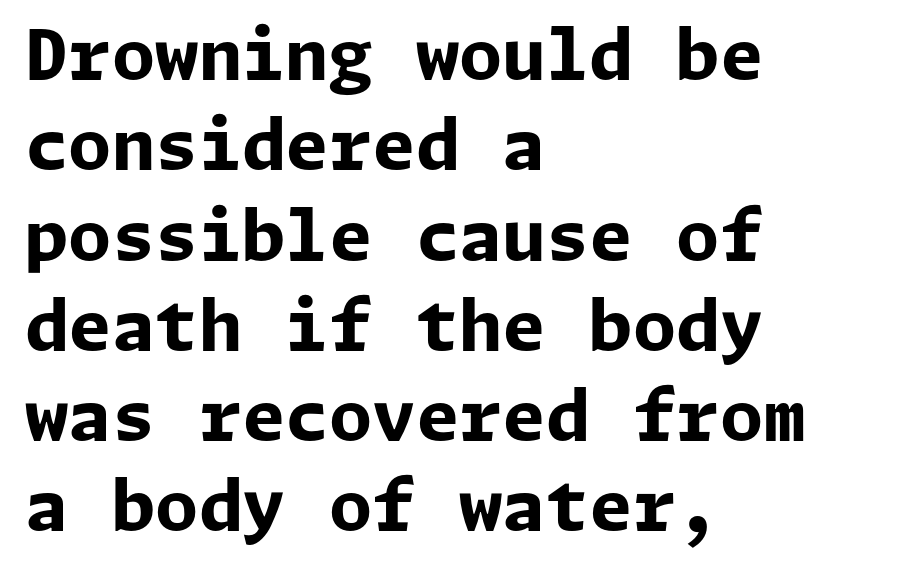
The image shows 70 px bold sans-serif type, upright; set left-aligned, normal line spacing (1.29x), normal letter spacing, not underlined; low stroke contrast and a medium x-height.
